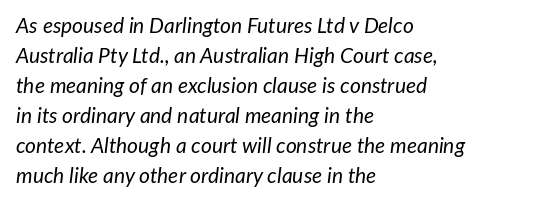
The image shows 21 px text type, italic (leaning right); set left-aligned, normal line spacing (1.43x), normal letter spacing, not underlined.
